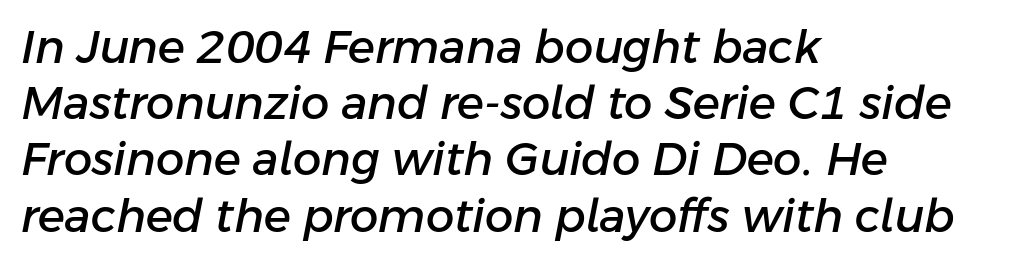
In terms of leading, this rendering sits right in the middle. Alignment: flush left. Think of a printed novel: that variable character pitch is what you see here. Glance below the letters and you will spot only blank space.
